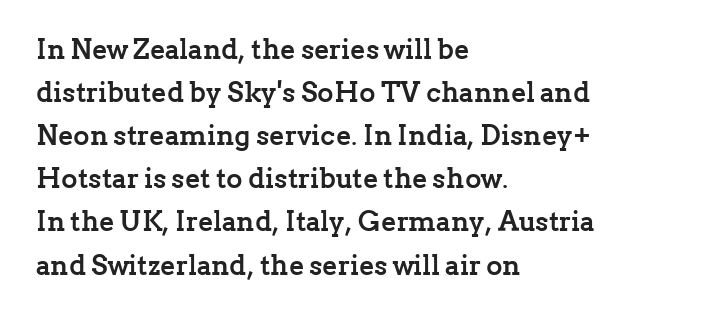
Q: Is the text bold? A: Yes.
Q: Is the text italic (slanted)? A: No, it is upright.
Q: Is the typeface a serif or a sans-serif typeface? A: Serif.
Q: Is the text underlined? A: No.
Q: How is the paragraph aligned? A: Left-aligned.
Q: Is the spacing between letters normal or unusually wide? A: Normal.
Q: Is the spacing between lines tight, normal or loose? A: Normal.
Q: Width (condensed, normal, or wide)? A: Normal.
Q: Stroke contrast? A: Low.
Q: x-height? A: Medium.
Q: Monospaced? A: No.
